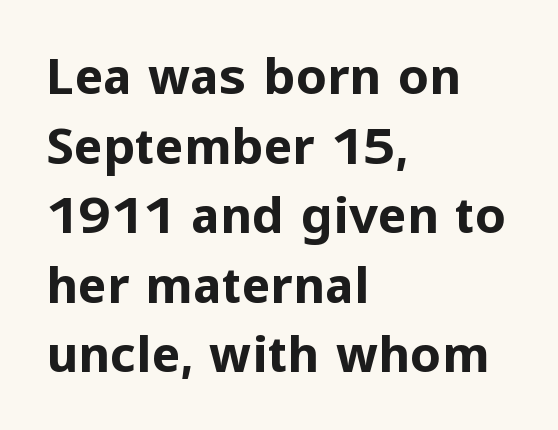
How would I describe the line gaps? Plain and ordinary. This sample uses an upright cut, with every glyph sitting square on the baseline. These lines are rendered in a variable-pitch font. One-word summary of the alignment: left.
